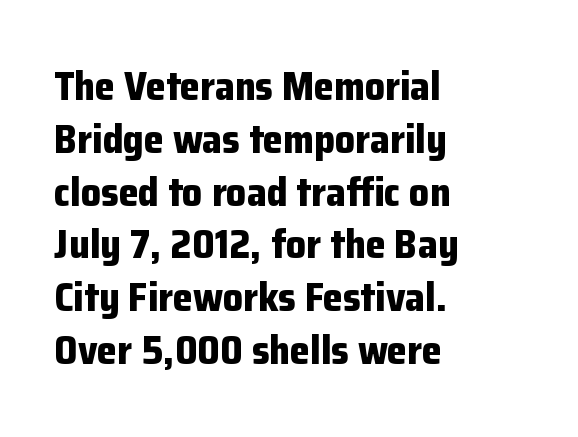
{"serif": "no", "italic": "no", "bold": "yes", "weight": "bold", "width": "normal", "stroke_contrast": "low", "x_height": "medium", "monospaced": "no", "underline": "no", "align": "left", "line_spacing": "normal", "line_spacing_ratio": 1.32, "letter_spacing": "normal", "letter_spacing_em": 0.0, "glyph_px": 40}
